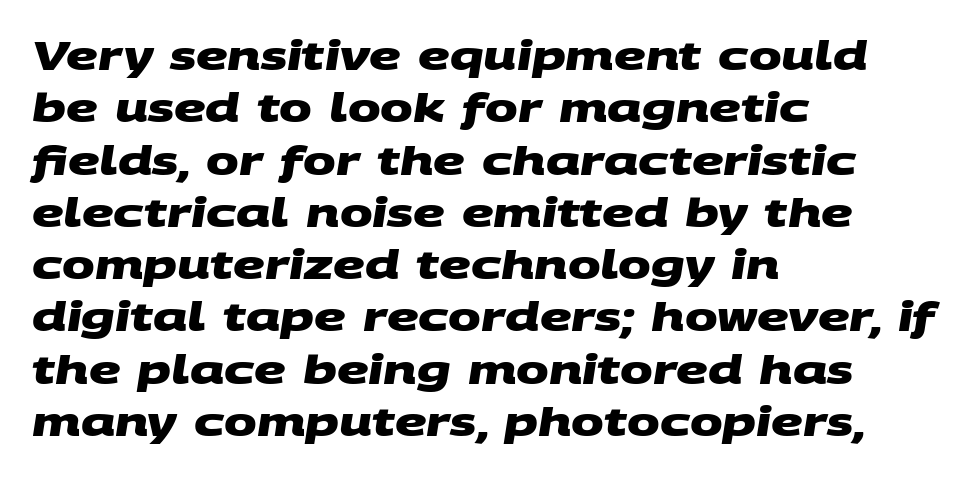
Q: Is the text bold? A: Yes.
Q: Is the typeface a serif or a sans-serif typeface? A: Sans-serif.
Q: Is the text underlined? A: No.
Q: How is the paragraph aligned? A: Left-aligned.
Q: Is the spacing between letters normal or unusually wide? A: Normal.
Q: Is the spacing between lines tight, normal or loose? A: Normal.
Q: Width (condensed, normal, or wide)? A: Wide.
Q: Stroke contrast? A: Medium.
Q: x-height? A: Large.
Q: Monospaced? A: No.
